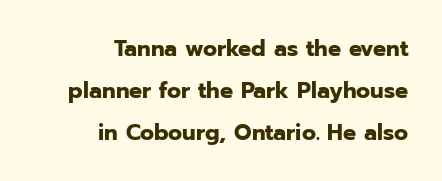
Visually the block forms a straight wall on the right and a jagged coastline on the left. These lines keep a tight, regular rhythm from letter to letter. Descenders hang freely into open space. Italic: no, the glyphs are upright roman.
